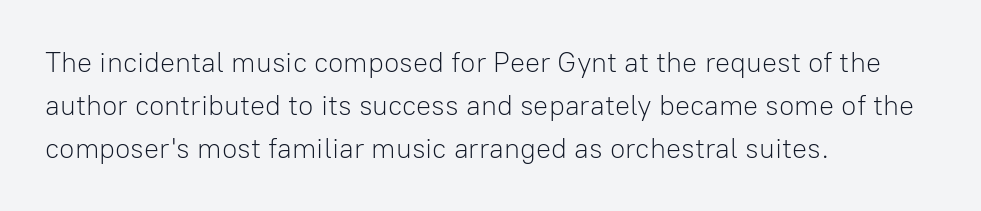
Designer's note — italics off, roman on. Is the letter spacing exaggerated? No — it looks like the ordinary default. The paragraph shown leans on its left margin. Underlining? Definitely not there. Proportional: the letters do not fall into vertical columns. In terms of letterform style, serifs are entirely absent.
